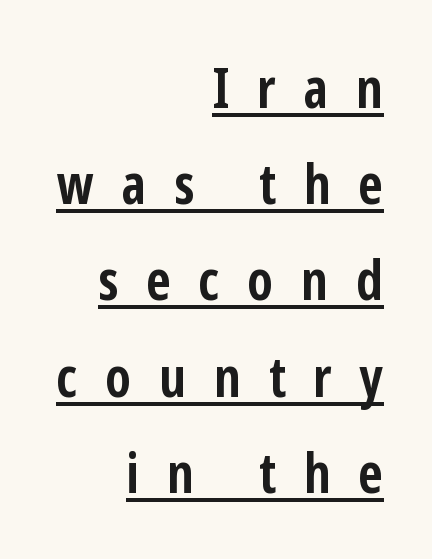
Q: Is the text bold? A: Yes.
Q: Is the text italic (slanted)? A: No, it is upright.
Q: Is the typeface a serif or a sans-serif typeface? A: Sans-serif.
Q: Is the text underlined? A: Yes.
Q: How is the paragraph aligned? A: Right-aligned.
Q: Is the spacing between letters normal or unusually wide? A: Unusually wide.
Q: Width (condensed, normal, or wide)? A: Condensed.
Q: Stroke contrast? A: Low.
Q: x-height? A: Medium.
Q: Monospaced? A: No.
